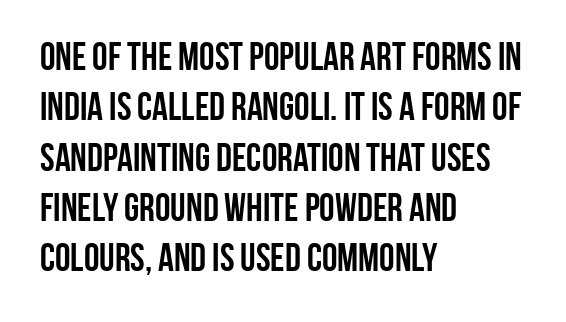
Check under the words: just untouched page. What kind of face is this? One without serifs — a sans. The passage is arranged the way most books set body copy — flush left. The lettering stays uniformly vertical, giving the passage a roman look. Horizontal bands of white between lines are of average thickness.
